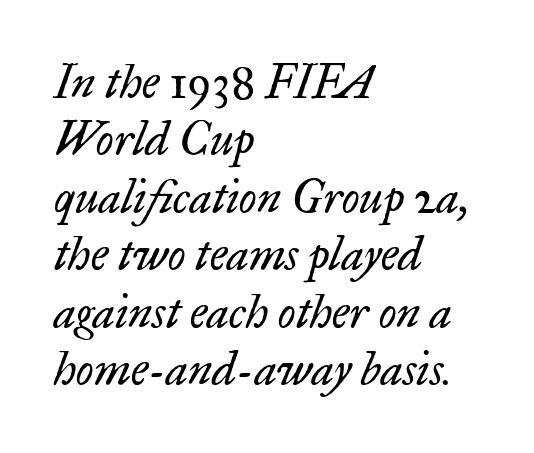
Q: Is the text bold? A: No.
Q: Is the text italic (slanted)? A: Yes, it leans right by about 17 degrees.
Q: Is the typeface a serif or a sans-serif typeface? A: Serif.
Q: Is the text underlined? A: No.
Q: How is the paragraph aligned? A: Left-aligned.
Q: Is the spacing between letters normal or unusually wide? A: Normal.
Q: Is the spacing between lines tight, normal or loose? A: Normal.
Q: Width (condensed, normal, or wide)? A: Normal.
Q: Stroke contrast? A: Low.
Q: x-height? A: Small.
Q: Monospaced? A: No.
